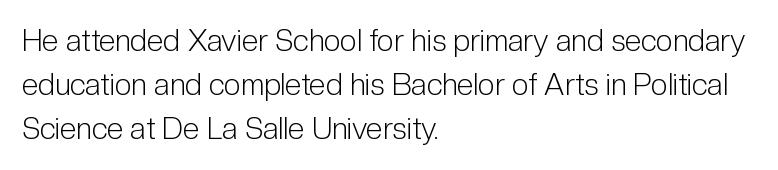
{"serif": "no", "italic": "no", "bold": "no", "weight": "light", "width": "condensed", "stroke_contrast": "low", "x_height": "medium", "monospaced": "no", "underline": "no", "align": "left", "line_spacing": "normal", "line_spacing_ratio": 1.47, "letter_spacing": "normal", "letter_spacing_em": 0.0, "glyph_px": 30}
